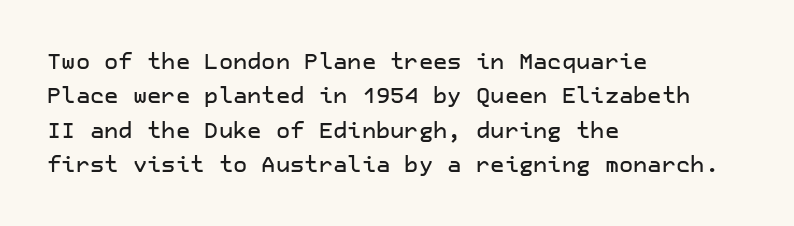
Teacher's note: observe the even left margin — that is flush-left alignment. The passage shown has conventional tracking throughout. It's the straight-up-and-down kind of type. The block of text has a typical density, with ordinary space between rows. The area under the type is left untouched.
